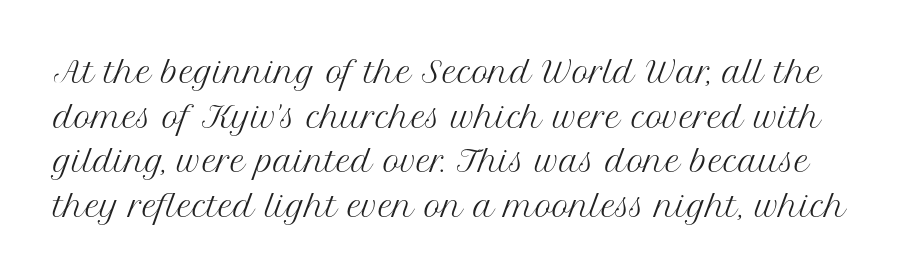
The image shows 29 px regular-weight serif type; set normal line spacing (1.54x), normal letter spacing, not underlined; medium stroke contrast and a medium x-height.
